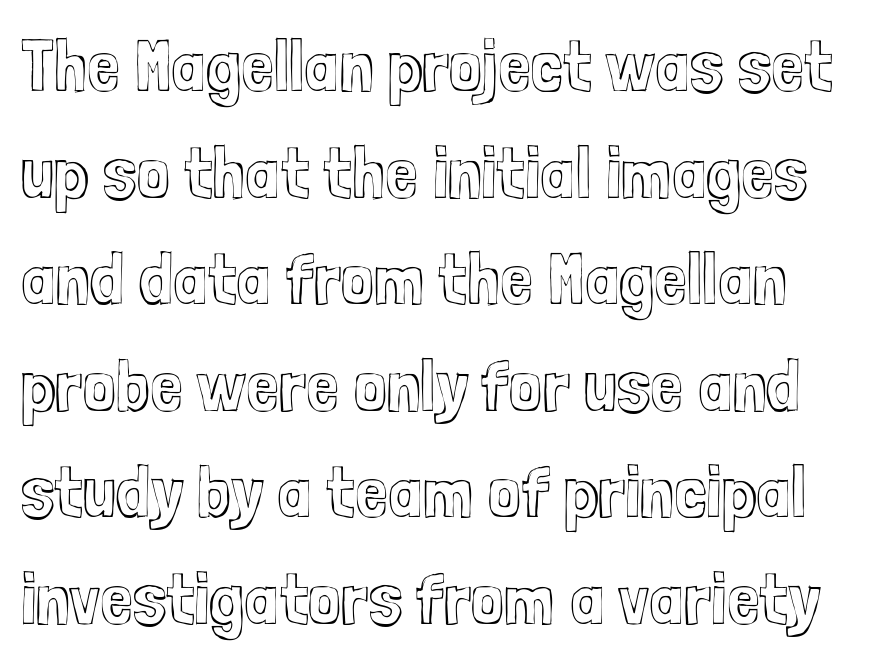
{"italic": "no", "width": "condensed", "x_height": "medium", "monospaced": "no", "underline": "no", "line_spacing": "normal", "line_spacing_ratio": 1.44, "letter_spacing": "normal", "letter_spacing_em": 0.0, "glyph_px": 74}
